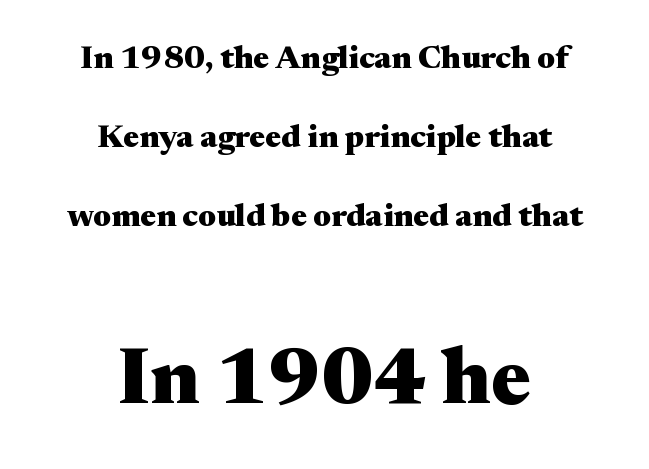
{"serif": "yes", "italic": "no", "bold": "yes", "weight": "heavy", "width": "wide", "stroke_contrast": "medium", "x_height": "medium", "monospaced": "no", "underline": "no", "align": "center", "line_spacing": "loose", "line_spacing_ratio": 2.47, "letter_spacing": "normal", "letter_spacing_em": 0.0, "larger_block": "second", "size_ratio": 2.47, "glyph_px": 79}
